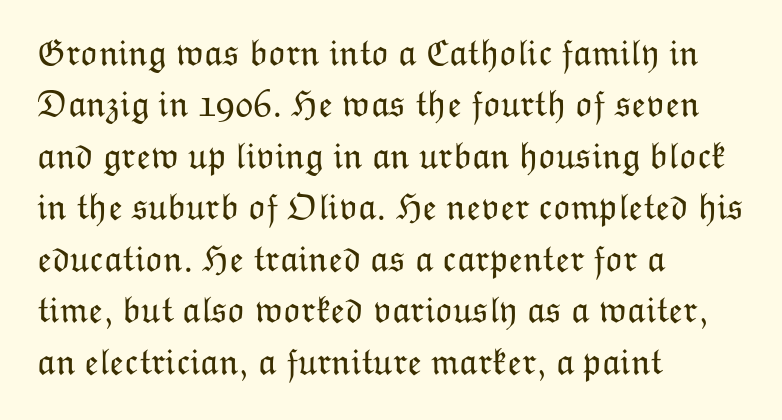
{"italic": "no", "bold": "no", "weight": "light", "width": "normal", "stroke_contrast": "low", "x_height": "medium", "monospaced": "no", "underline": "no", "align": "left", "line_spacing": "normal", "line_spacing_ratio": 1.39, "letter_spacing": "normal", "letter_spacing_em": 0.0, "glyph_px": 37}
